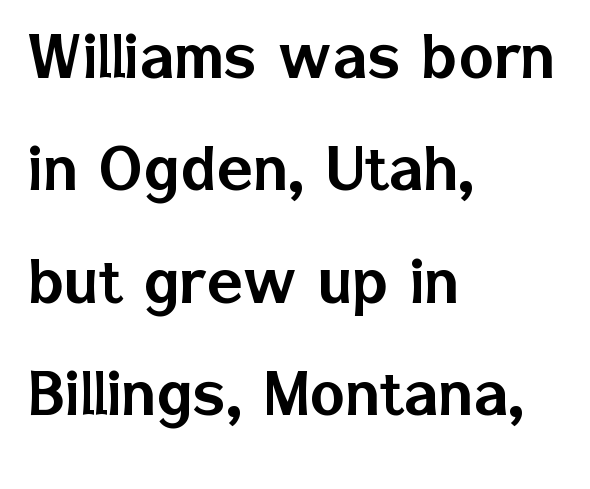
The image shows 75 px sans-serif type, upright; set left-aligned, normal line spacing (1.5x), normal letter spacing, not underlined; low stroke contrast and a medium x-height.
